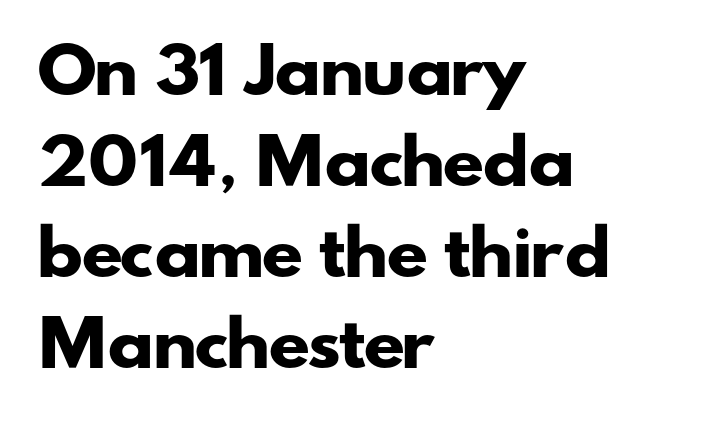
Q: Is the text bold? A: Yes.
Q: Is the typeface a serif or a sans-serif typeface? A: Sans-serif.
Q: Is the text underlined? A: No.
Q: How is the paragraph aligned? A: Left-aligned.
Q: Is the spacing between letters normal or unusually wide? A: Normal.
Q: Is the spacing between lines tight, normal or loose? A: Normal.
Q: Width (condensed, normal, or wide)? A: Wide.
Q: Stroke contrast? A: Low.
Q: x-height? A: Small.
Q: Monospaced? A: No.
